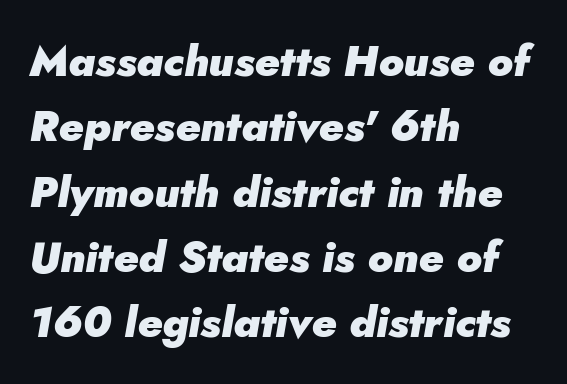
Here the designer chose a conventional face with non-uniform glyph widths. Reading down the block, your eye returns to a fixed left position each line. The passage shown has conventional tracking throughout. The lines sit at an ordinary, default distance from one another.
